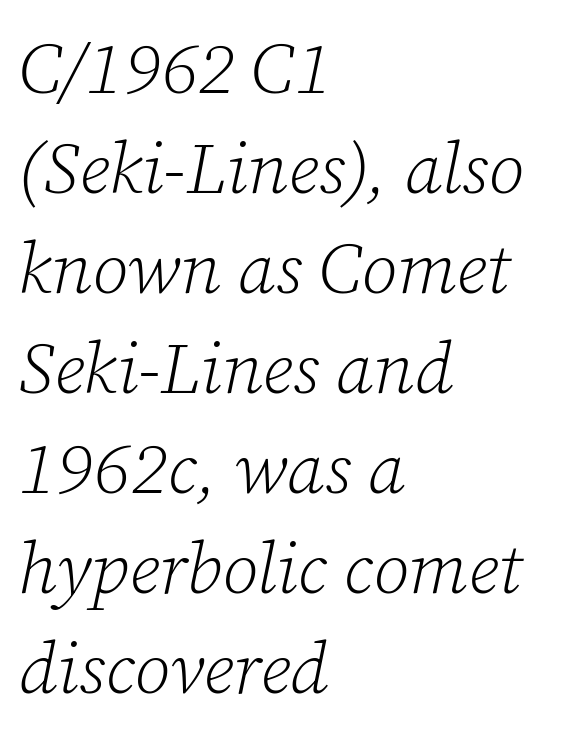
No heavy texture on the line: the type isn't bold. This sample uses an oblique cut, with every glyph tilted off the vertical. Reading down the block, your eye returns to a fixed left position each line. The strip under each line holds only bare page.
